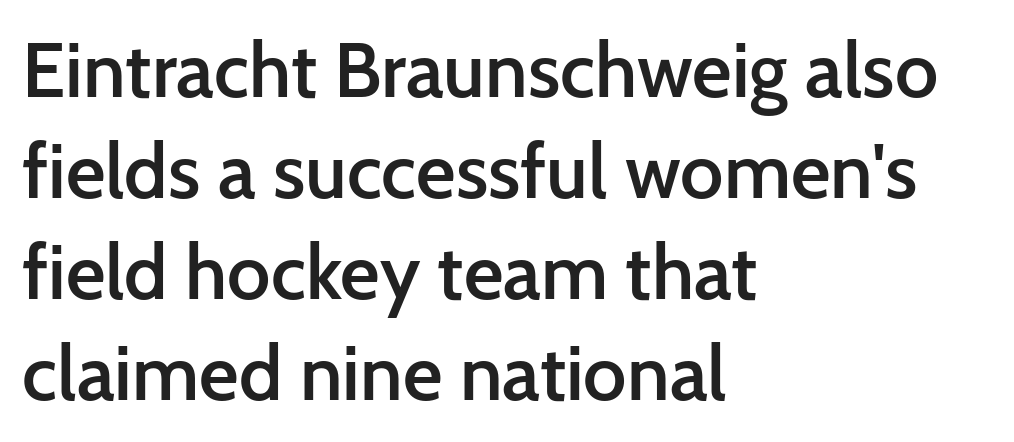
Q: Is the text bold? A: Semi-bold.
Q: Is the text italic (slanted)? A: No, it is upright.
Q: Is the typeface a serif or a sans-serif typeface? A: Sans-serif.
Q: Is the text underlined? A: No.
Q: How is the paragraph aligned? A: Left-aligned.
Q: Is the spacing between letters normal or unusually wide? A: Normal.
Q: Is the spacing between lines tight, normal or loose? A: Normal.
Q: Width (condensed, normal, or wide)? A: Normal.
Q: Stroke contrast? A: Low.
Q: x-height? A: Medium.
Q: Monospaced? A: No.
